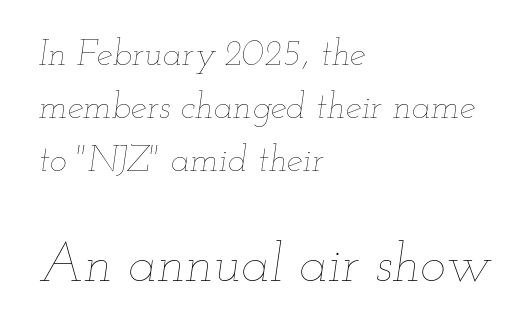
The image shows 54 px thin, wide type, italic (leaning right); set left-aligned, normal line spacing (1.47x), normal letter spacing, not underlined; the second (bottom) block is 1.5x larger; low stroke contrast and a small x-height.
